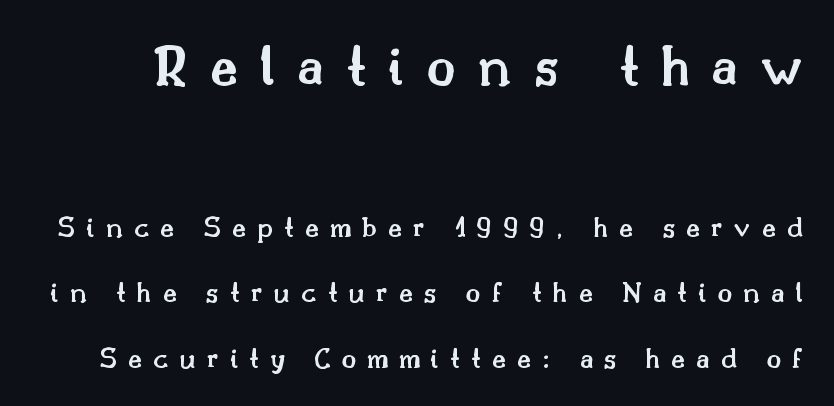
Varying glyph widths throughout — classic text-font behaviour. The designer went with a serif here, giving each stem small feet. Letter spacing: wide. Vertical strokes here are truly vertical.
